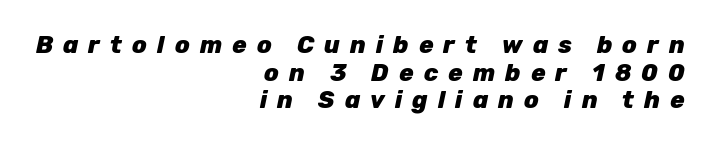
The image shows 24 px bold type, italic (leaning right); set right-aligned, tight line spacing (1.15x), unusually wide letter spacing (+0.42 em), not underlined.
